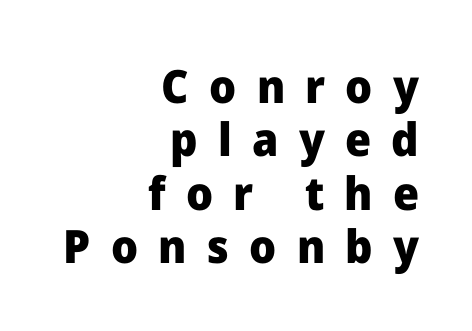
The image shows 46 px heavy sans-serif type, upright; set right-aligned, line spacing 1.16x, unusually wide letter spacing (+0.44 em), not underlined; low stroke contrast and a medium x-height.
